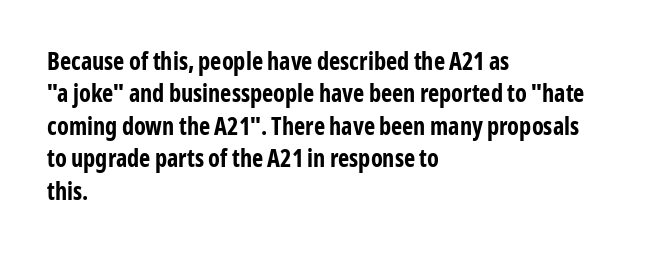
{"italic": "no", "bold": "yes", "underline": "no", "align": "left", "line_spacing": "normal", "line_spacing_ratio": 1.35, "letter_spacing": "normal", "letter_spacing_em": 0.0, "glyph_px": 24}
